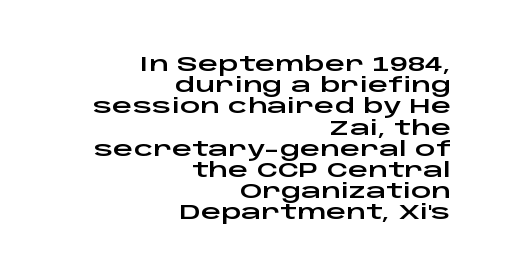
The image shows 20 px text type, upright; set right-aligned, tight line spacing (1.06x), normal letter spacing, not underlined.
